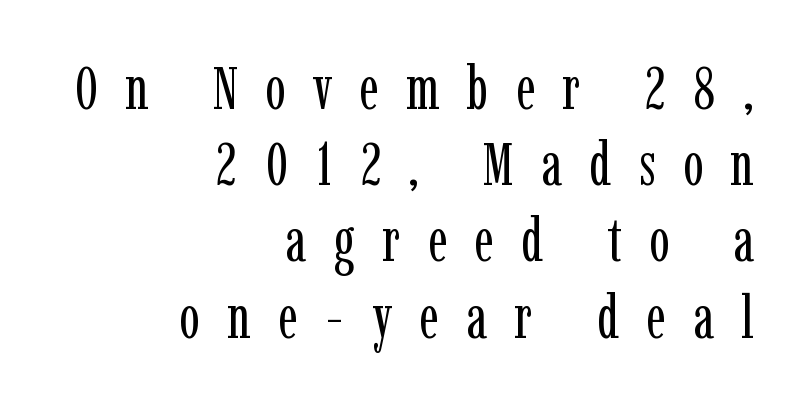
Is there any slant? The stems are plumb. The face used here is rendered with a markedly widened letterfit. The compositor pushed each line to the right boundary. This rendering features lettering with no underline. The line-height multiplier appears to be the usual default. Regarding serifs, this sample has them.
